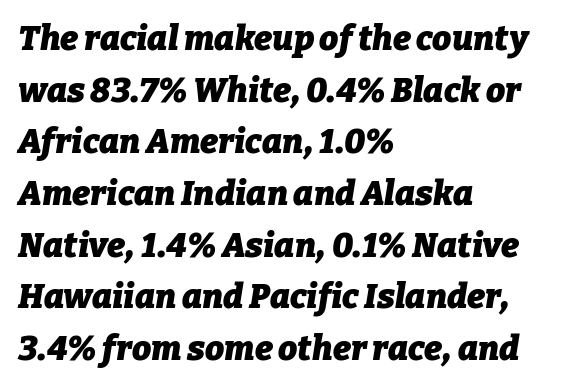
Q: Is the text bold? A: Yes.
Q: Is the text italic (slanted)? A: Yes, it leans right by about 9 degrees.
Q: Is the text underlined? A: No.
Q: How is the paragraph aligned? A: Left-aligned.
Q: Is the spacing between letters normal or unusually wide? A: Normal.
Q: Is the spacing between lines tight, normal or loose? A: Normal.
Q: Width (condensed, normal, or wide)? A: Normal.
Q: Stroke contrast? A: Low.
Q: x-height? A: Medium.
Q: Monospaced? A: No.
